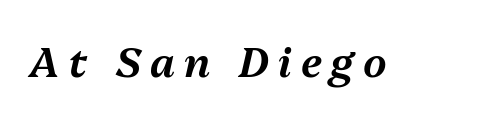
The image shows 41 px text type, italic (leaning right); set unusually wide letter spacing (+0.23 em), not underlined; medium stroke contrast and a medium x-height.
